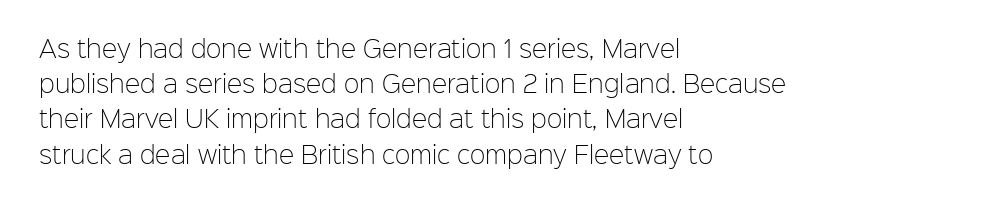
Q: Is the text bold? A: No.
Q: Is the text italic (slanted)? A: No, it is upright.
Q: Is the text underlined? A: No.
Q: How is the paragraph aligned? A: Left-aligned.
Q: Is the spacing between letters normal or unusually wide? A: Normal.
Q: Is the spacing between lines tight, normal or loose? A: Normal.
